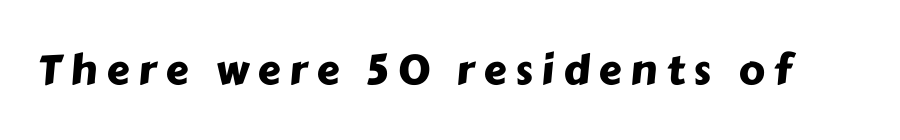
These lines are rendered in a variable-pitch font. Grotesque or geometric, the face here clearly has no serifs. Characters follow at a spacing far wider than the type designer built in. The string is rendered with underlining switched off.
